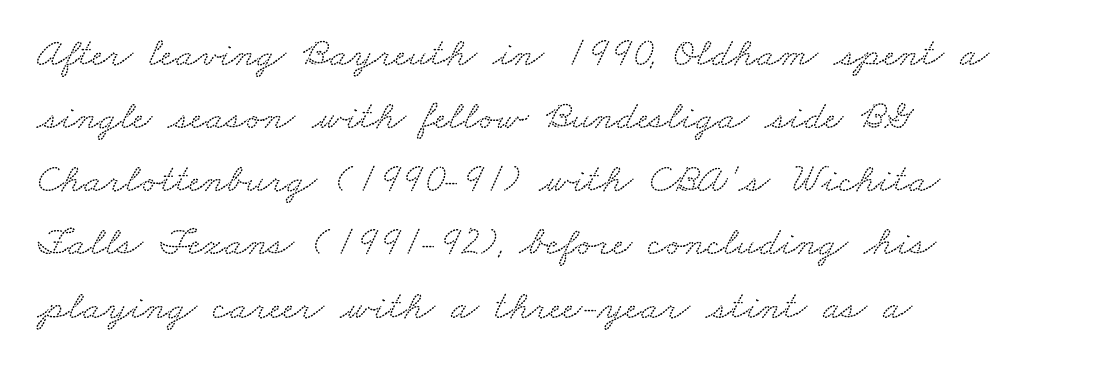
Q: Is the typeface a serif or a sans-serif typeface? A: Serif.
Q: Is the text underlined? A: No.
Q: How is the paragraph aligned? A: Left-aligned.
Q: Is the spacing between letters normal or unusually wide? A: Normal.
Q: Is the spacing between lines tight, normal or loose? A: Normal.
Q: Width (condensed, normal, or wide)? A: Wide.
Q: Stroke contrast? A: Low.
Q: x-height? A: Small.
Q: Monospaced? A: No.
